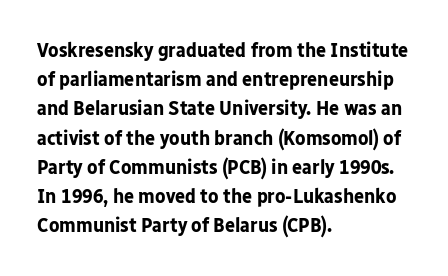
The image shows 21 px bold type, upright; set left-aligned, normal line spacing (1.39x), normal letter spacing, not underlined.
